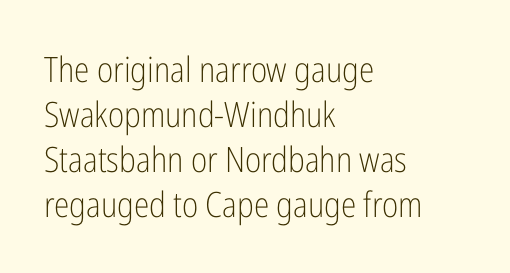
The characters are drawn with everyday or finer stroke widths. The space beneath each line is pristine and unruled. The paragraph has a hard left edge and a soft right edge. Spacing between characters is what you'd get straight out of the box.
